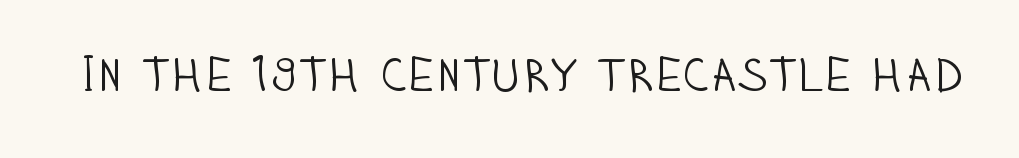
Q: Is the text bold? A: No.
Q: Is the text italic (slanted)? A: No, it is upright.
Q: Is the typeface a serif or a sans-serif typeface? A: Sans-serif.
Q: Is the text underlined? A: No.
Q: Is the spacing between letters normal or unusually wide? A: Normal.
Q: Width (condensed, normal, or wide)? A: Condensed.
Q: Stroke contrast? A: Low.
Q: x-height? A: Large.
Q: Monospaced? A: No.
